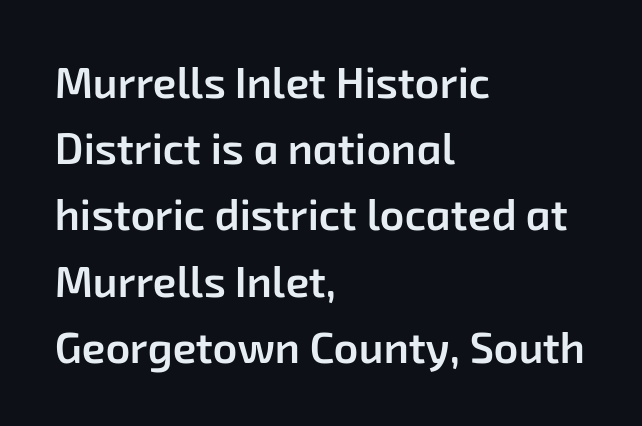
{"serif": "no", "bold": "semi", "weight": "semibold", "width": "normal", "stroke_contrast": "low", "x_height": "medium", "monospaced": "no", "underline": "no", "align": "left", "line_spacing": "normal", "line_spacing_ratio": 1.54, "letter_spacing": "normal", "letter_spacing_em": 0.0, "glyph_px": 43}
